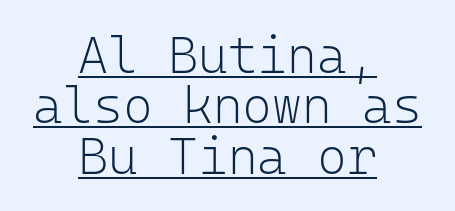
The image shows 51 px light sans-serif type, upright, monospaced; set centered, tight line spacing (0.99x), normal letter spacing, underlined; low stroke contrast and a medium x-height.
